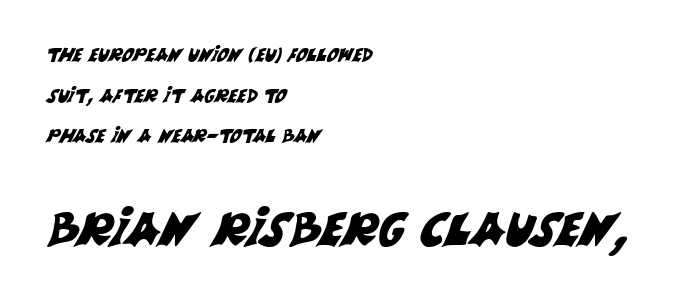
The image shows 46 px sans-serif type; set left-aligned, loose line spacing (2.26x), normal letter spacing, not underlined; the second (bottom) block is 2.56x larger; medium stroke contrast and a large x-height.
